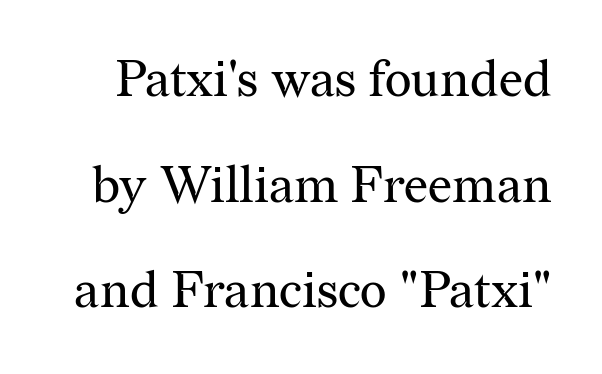
Do the characters align in a grid? No, the font is proportional. The line texture is even and compact thanks to regular tracking. Any mark beneath the type? The region is blank. The designer went with a serif here, giving each stem small feet. Summary of weight: not heavy and not bold. Tall strokes in this sample are plumb rather than angled.
